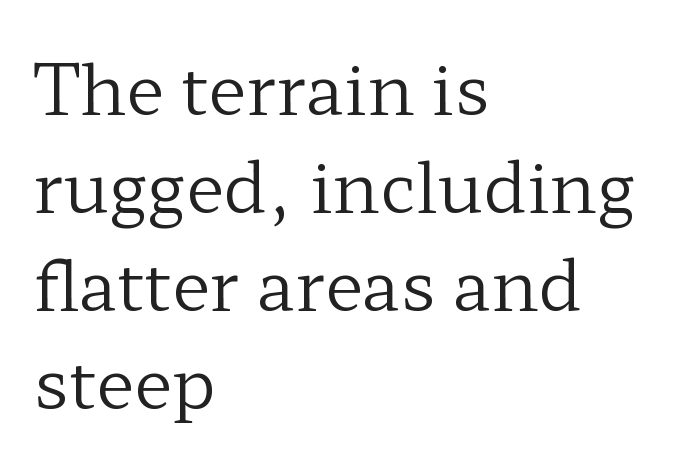
The image shows 70 px regular-weight, wide serif type, upright; set left-aligned, normal line spacing (1.4x), normal letter spacing, not underlined; low stroke contrast and a medium x-height.
